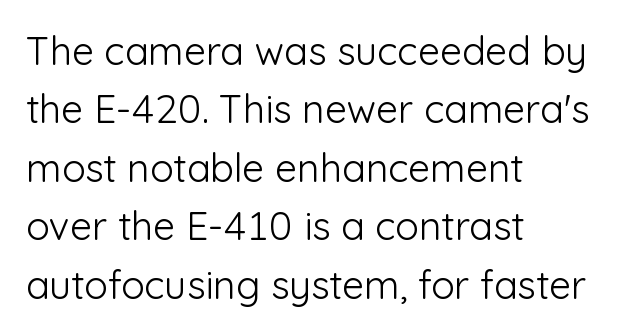
Q: Is the text bold? A: No.
Q: Is the text italic (slanted)? A: No, it is upright.
Q: Is the typeface a serif or a sans-serif typeface? A: Sans-serif.
Q: Is the text underlined? A: No.
Q: How is the paragraph aligned? A: Left-aligned.
Q: Is the spacing between letters normal or unusually wide? A: Normal.
Q: Is the spacing between lines tight, normal or loose? A: Normal.
Q: Width (condensed, normal, or wide)? A: Normal.
Q: Stroke contrast? A: Low.
Q: x-height? A: Medium.
Q: Monospaced? A: No.
